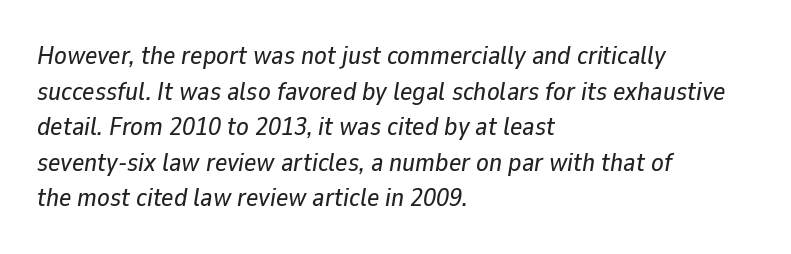
Quick note: italic. Students, note that the glyphs here touch the page at normal intervals. A typesetter would call this leading conventional body-copy spacing. Underlining? Definitely not there.
